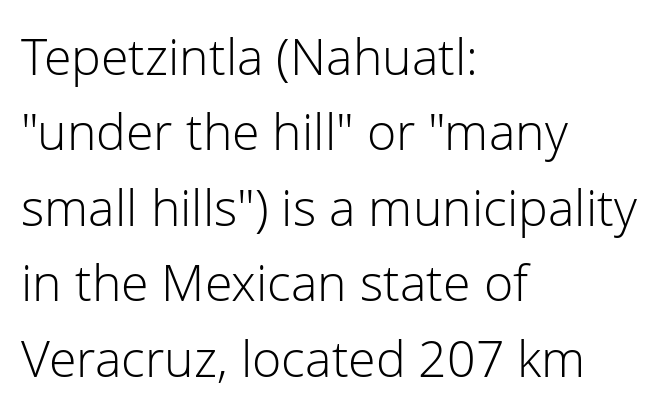
Q: Is the text bold? A: No.
Q: Is the text italic (slanted)? A: No, it is upright.
Q: Is the typeface a serif or a sans-serif typeface? A: Sans-serif.
Q: Is the text underlined? A: No.
Q: How is the paragraph aligned? A: Left-aligned.
Q: Is the spacing between letters normal or unusually wide? A: Normal.
Q: Is the spacing between lines tight, normal or loose? A: Normal.
Q: Width (condensed, normal, or wide)? A: Normal.
Q: Stroke contrast? A: Low.
Q: x-height? A: Medium.
Q: Monospaced? A: No.
